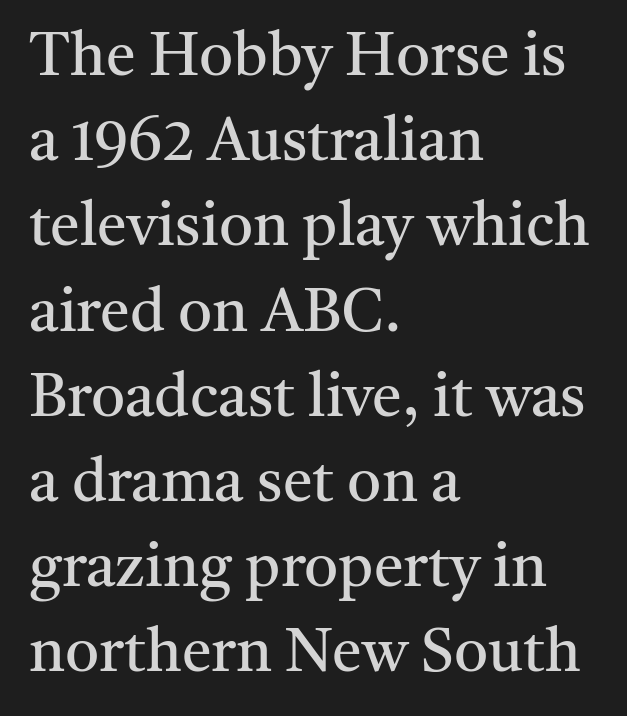
{"serif": "yes", "italic": "no", "bold": "no", "weight": "regular", "width": "normal", "stroke_contrast": "medium", "x_height": "medium", "monospaced": "no", "underline": "no", "align": "left", "line_spacing": "normal", "line_spacing_ratio": 1.42, "letter_spacing": "normal", "letter_spacing_em": 0.0, "glyph_px": 60}
